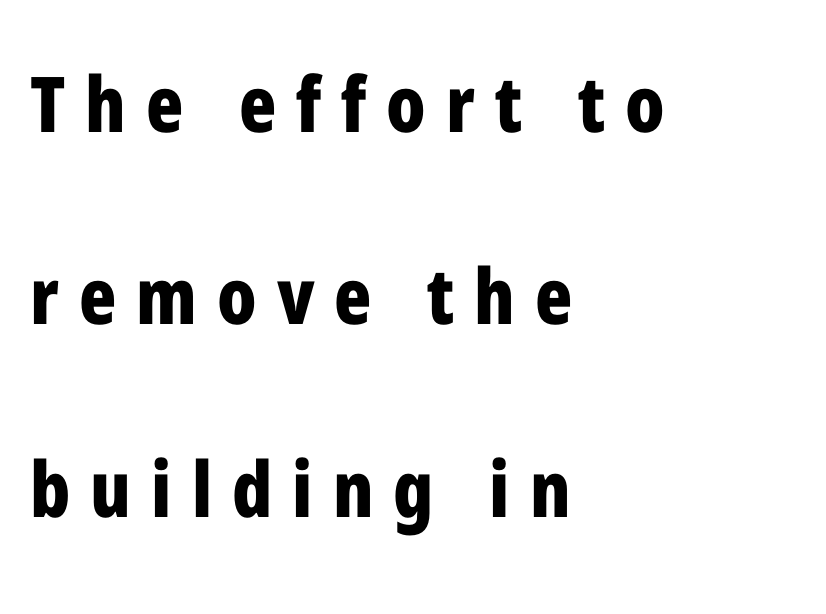
The image shows 77 px bold, condensed sans-serif type, upright; set left-aligned, loose line spacing (2.5x), unusually wide letter spacing (+0.26 em), not underlined; low stroke contrast and a medium x-height.
